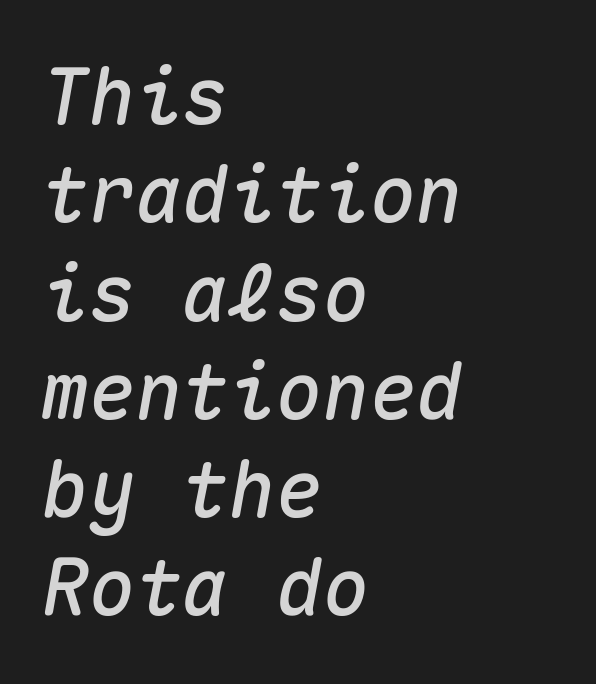
The image shows 78 px text type, italic (leaning right), monospaced; set left-aligned, normal line spacing (1.26x), normal letter spacing, not underlined; medium stroke contrast and a medium x-height.
